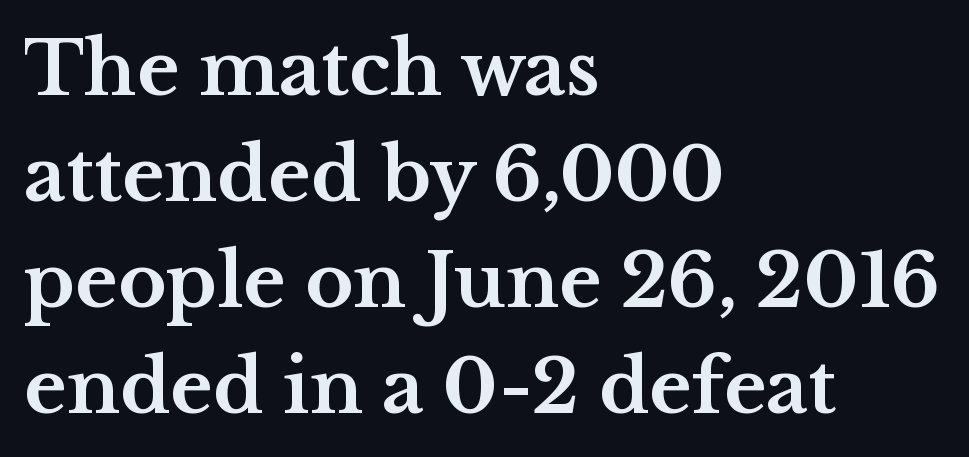
The image shows 73 px bold, wide serif type, upright; set left-aligned, normal line spacing (1.45x), normal letter spacing, not underlined; medium stroke contrast and a medium x-height.
